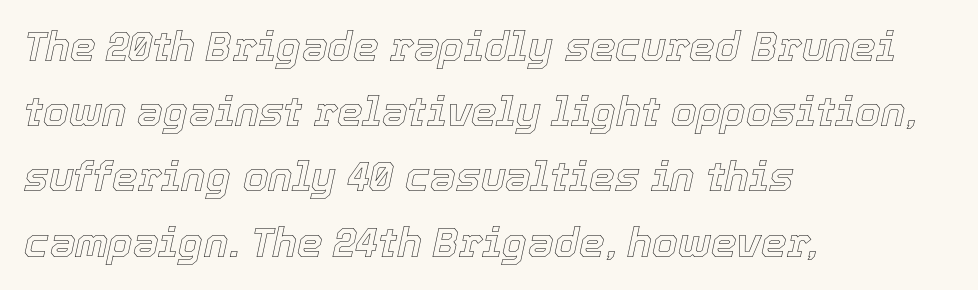
{"italic": "yes", "lean": "right", "slant_degrees": 12, "width": "normal", "x_height": "medium", "monospaced": "no", "underline": "no", "align": "left", "line_spacing": "normal", "line_spacing_ratio": 1.59, "letter_spacing": "normal", "letter_spacing_em": 0.0, "glyph_px": 41}
